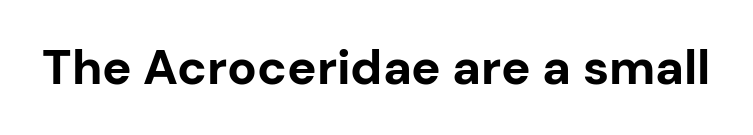
{"serif": "no", "italic": "no", "bold": "yes", "weight": "bold", "width": "normal", "stroke_contrast": "low", "x_height": "medium", "monospaced": "no", "underline": "no", "letter_spacing": "normal", "letter_spacing_em": 0.0, "glyph_px": 49}
